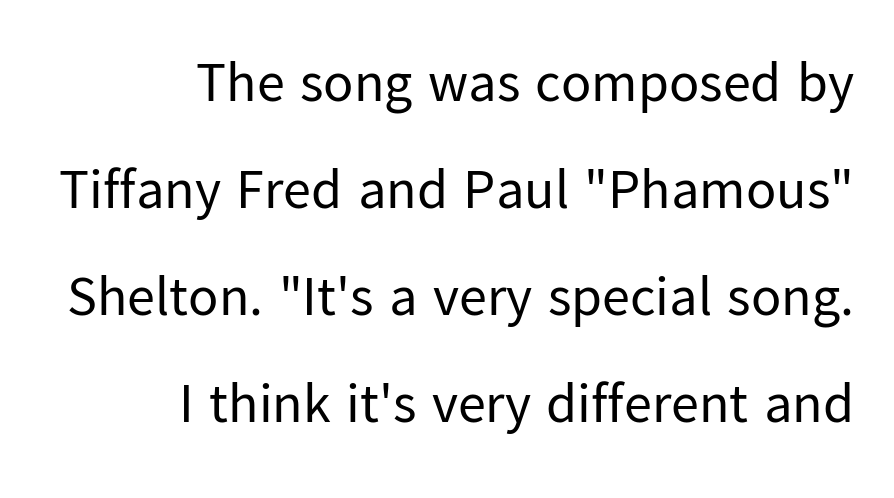
The image shows 56 px regular-weight sans-serif type, upright; set right-aligned, loose line spacing (1.91x), normal letter spacing, not underlined; low stroke contrast and a medium x-height.
